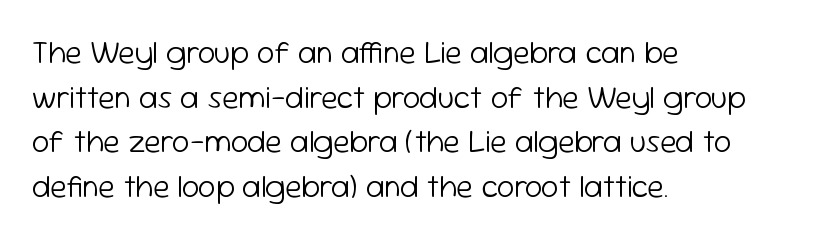
{"serif": "no", "italic": "no", "bold": "no", "weight": "light", "width": "normal", "stroke_contrast": "low", "x_height": "medium", "monospaced": "no", "underline": "no", "align": "left", "line_spacing": "normal", "line_spacing_ratio": 1.44, "letter_spacing": "normal", "letter_spacing_em": 0.0, "glyph_px": 31}
